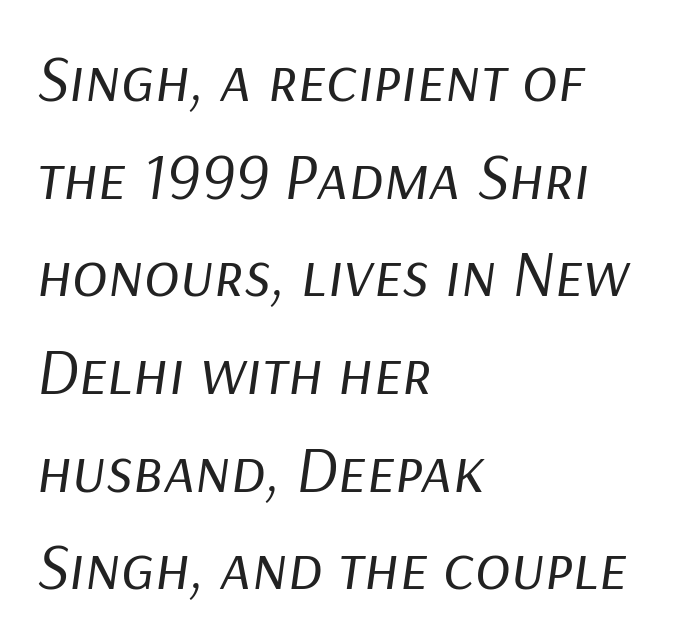
Decoration check: the copy has no underline. Casual observation: everything's shoved over to the left. The letters advance in unequal steps, a hallmark of proportional type. Rows of type keep a routine distance in the vertical direction. The type is set solid horizontally, with unmodified tracking. Is the stroke heavy? The answer is a plain regular-or-lighter.
